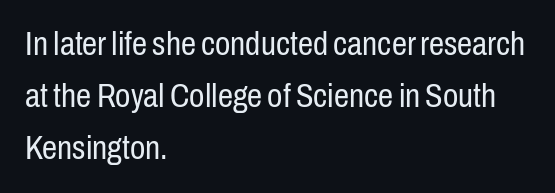
A roman cut, with each character standing at attention. This is sans-serif lettering, the kind often seen on screens and signage. Visually the block forms a straight wall on the left and a jagged coastline on the right. Character widths vary here, with narrow letters taking less room than wide ones.
